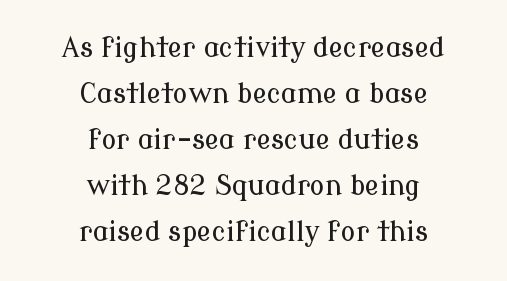
Q: Is the text italic (slanted)? A: No, it is upright.
Q: Is the text underlined? A: No.
Q: How is the paragraph aligned? A: Centered.
Q: Is the spacing between letters normal or unusually wide? A: Normal.
Q: Is the spacing between lines tight, normal or loose? A: Normal.
